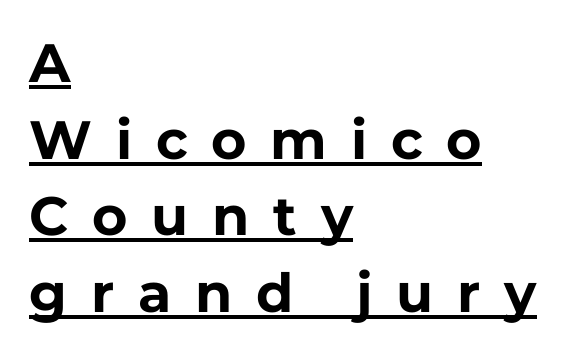
{"serif": "no", "italic": "no", "bold": "yes", "weight": "bold", "width": "normal", "stroke_contrast": "low", "x_height": "medium", "monospaced": "no", "underline": "yes", "align": "left", "line_spacing": "normal", "line_spacing_ratio": 1.42, "letter_spacing": "wide", "letter_spacing_em": 0.44, "glyph_px": 54}
